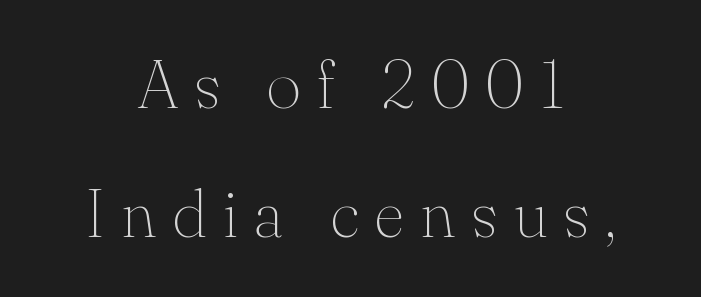
Is this a sans? No — the strokes have serifs. This is not heavy type; no bold has been used. The baseline area is clear. Do the letters lean? They stand straight.
